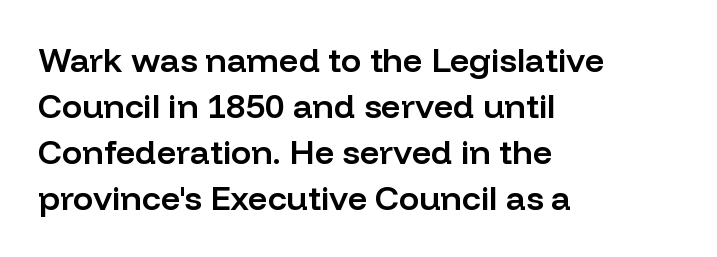
The image shows 34 px semibold sans-serif type, upright; set left-aligned, normal line spacing (1.35x), normal letter spacing, not underlined; low stroke contrast and a medium x-height.
